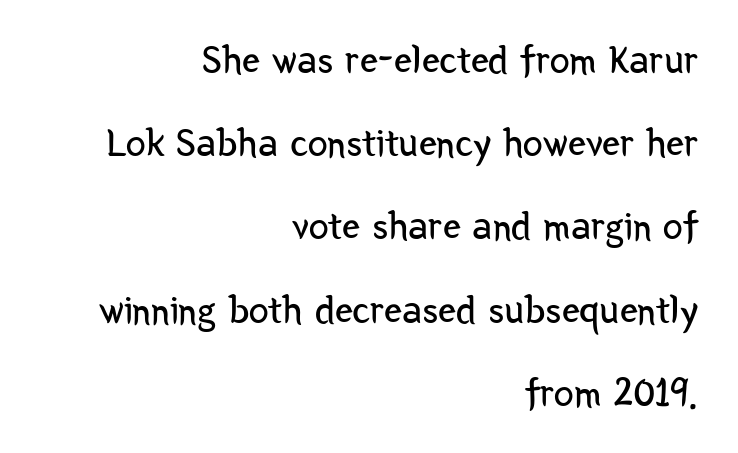
{"serif": "no", "italic": "no", "bold": "no", "weight": "regular", "width": "condensed", "stroke_contrast": "low", "x_height": "medium", "monospaced": "no", "underline": "no", "align": "right", "line_spacing": "loose", "line_spacing_ratio": 2.08, "letter_spacing": "normal", "letter_spacing_em": 0.0, "glyph_px": 40}
